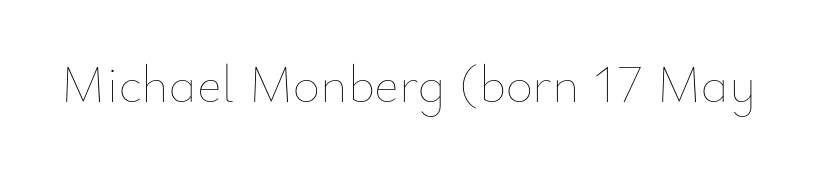
Q: Is the text bold? A: No.
Q: Is the text italic (slanted)? A: No, it is upright.
Q: Is the text underlined? A: No.
Q: Is the spacing between letters normal or unusually wide? A: Normal.
Q: Width (condensed, normal, or wide)? A: Normal.
Q: Stroke contrast? A: Low.
Q: x-height? A: Small.
Q: Monospaced? A: No.
